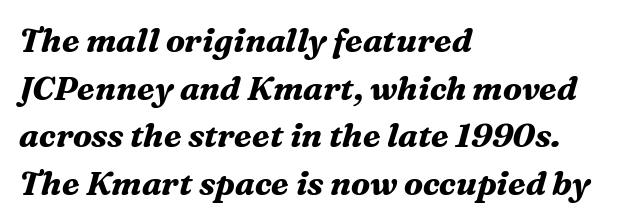
Q: Is the text bold? A: Yes.
Q: Is the text italic (slanted)? A: Yes, it leans right by about 16 degrees.
Q: Is the typeface a serif or a sans-serif typeface? A: Serif.
Q: Is the text underlined? A: No.
Q: How is the paragraph aligned? A: Left-aligned.
Q: Is the spacing between letters normal or unusually wide? A: Normal.
Q: Is the spacing between lines tight, normal or loose? A: Normal.
Q: Width (condensed, normal, or wide)? A: Normal.
Q: Stroke contrast? A: Medium.
Q: x-height? A: Medium.
Q: Monospaced? A: No.
